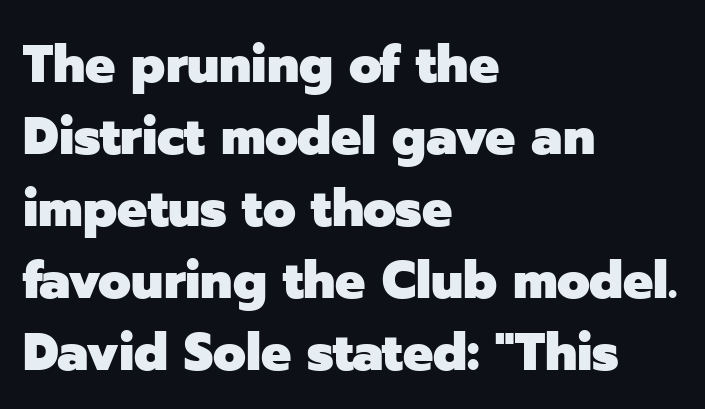
The vertical gap from one line to the next is medium. No italicization has been applied; the sample stays upright. The line texture is even and compact thanks to regular tracking. The compositor pushed each line to the left boundary. As a designer I'd log this as weight 700, bold. Typographically, this falls in the sans-serif category.
